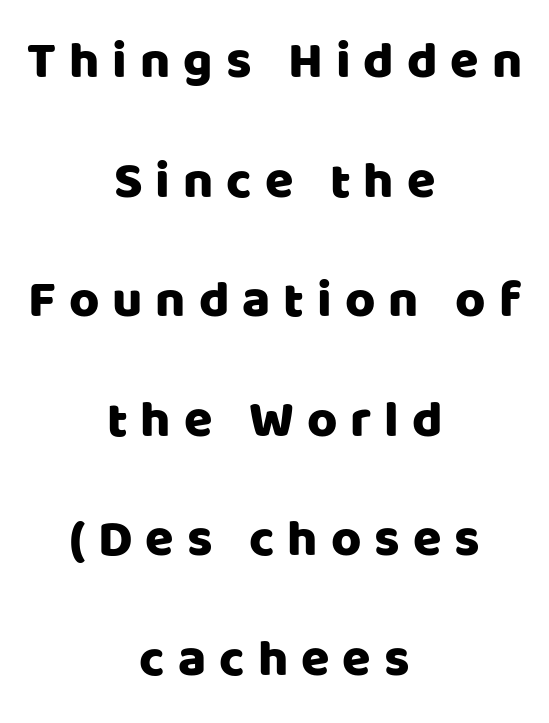
{"serif": "no", "italic": "no", "width": "normal", "stroke_contrast": "low", "x_height": "large", "monospaced": "no", "underline": "no", "align": "center", "line_spacing": "loose", "line_spacing_ratio": 2.3, "letter_spacing": "wide", "letter_spacing_em": 0.25, "glyph_px": 52}
